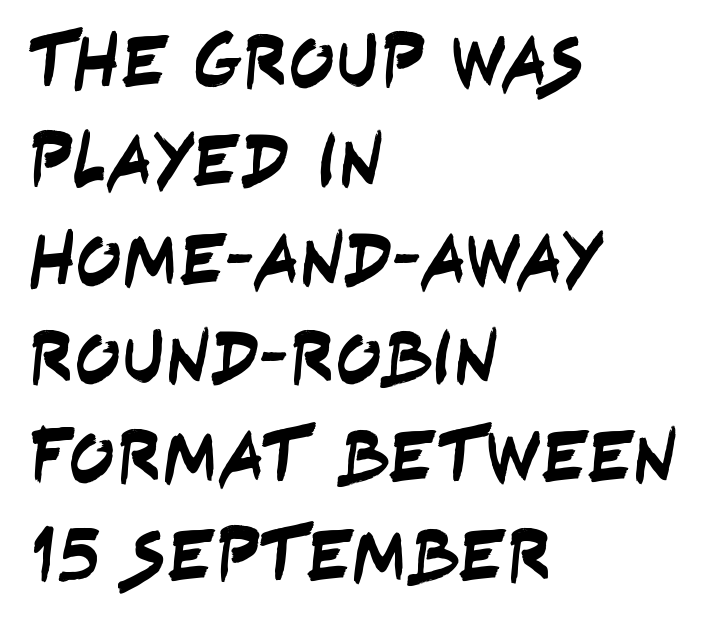
This block has exactly the height ordinary leading produces. Here the designer chose a conventional face with non-uniform glyph widths. Left-aligned paragraph, ragged on the right. Short note: letters normally spaced. The face used here is a sans, in the tradition of grotesques and geometrics. Anything drawn beneath the words? Only blank space.
